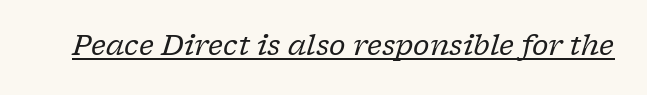
The image shows 28 px regular-weight serif type, italic (leaning right); set normal letter spacing, underlined; low stroke contrast and a medium x-height.
